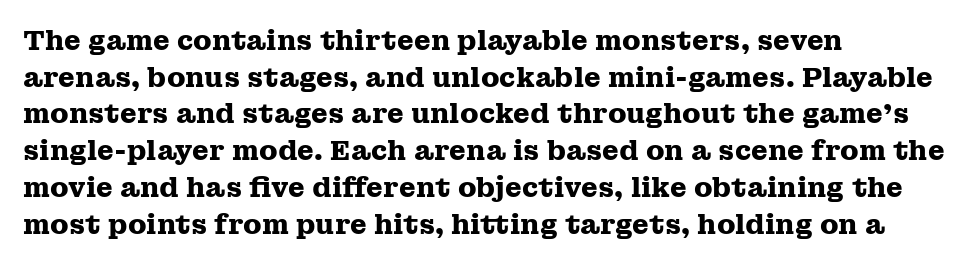
Q: Is the text bold? A: Yes.
Q: Is the text italic (slanted)? A: No, it is upright.
Q: Is the text underlined? A: No.
Q: How is the paragraph aligned? A: Left-aligned.
Q: Is the spacing between letters normal or unusually wide? A: Normal.
Q: Is the spacing between lines tight, normal or loose? A: Normal.
